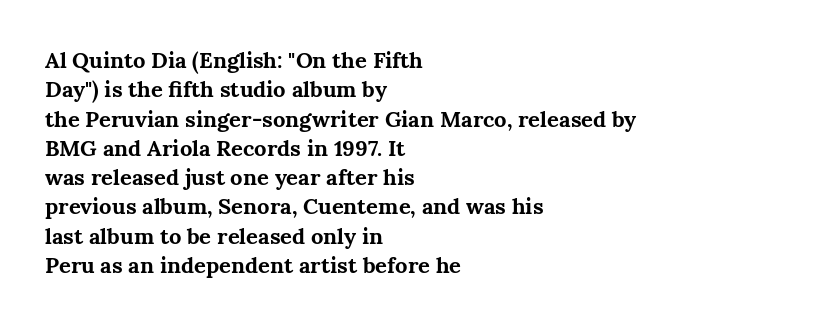
The image shows 22 px bold type, upright; set left-aligned, normal line spacing (1.33x), normal letter spacing, not underlined.
